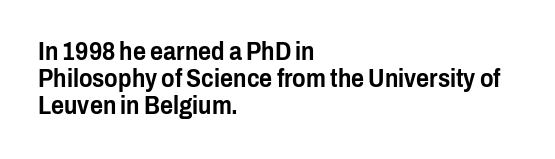
{"italic": "no", "underline": "no", "align": "left", "line_spacing": "tight", "line_spacing_ratio": 1.09, "letter_spacing": "normal", "letter_spacing_em": 0.0, "glyph_px": 25}
